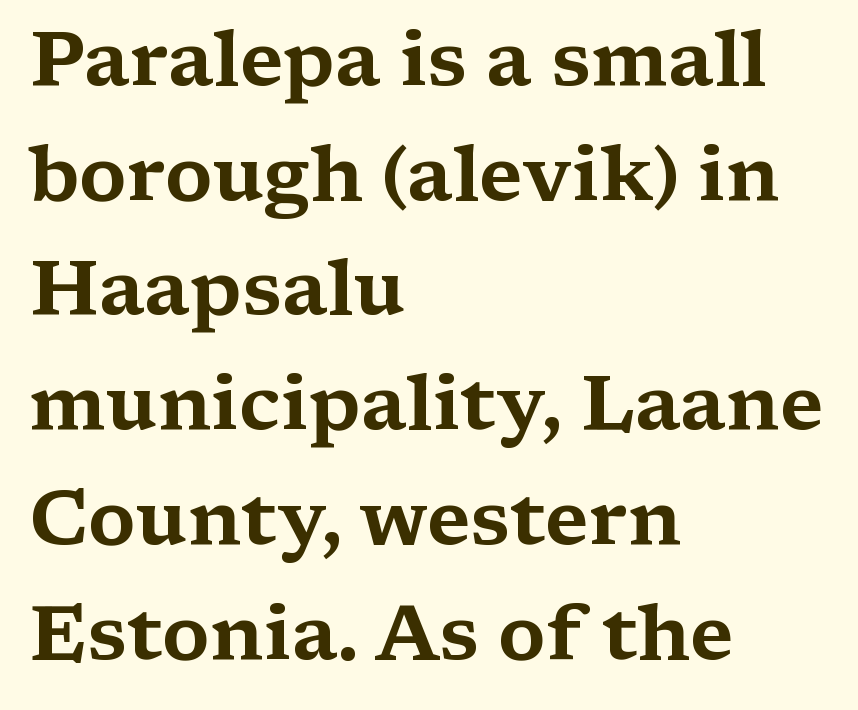
Q: Is the text italic (slanted)? A: No, it is upright.
Q: Is the typeface a serif or a sans-serif typeface? A: Serif.
Q: Is the text underlined? A: No.
Q: How is the paragraph aligned? A: Left-aligned.
Q: Is the spacing between letters normal or unusually wide? A: Normal.
Q: Is the spacing between lines tight, normal or loose? A: Normal.
Q: Width (condensed, normal, or wide)? A: Wide.
Q: Stroke contrast? A: Medium.
Q: x-height? A: Medium.
Q: Monospaced? A: No.
